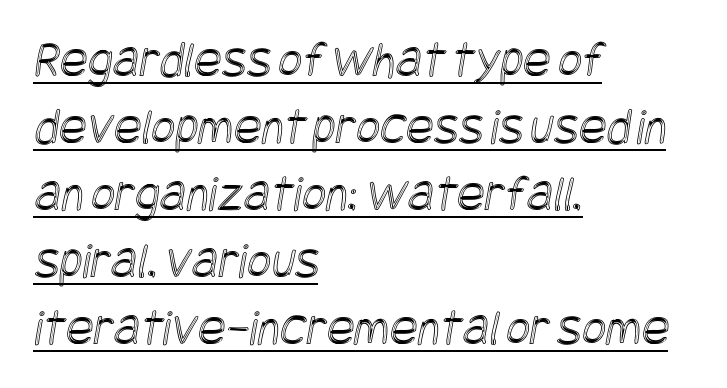
{"width": "condensed", "x_height": "large", "underline": "yes", "align": "left", "line_spacing": "normal", "line_spacing_ratio": 1.29, "letter_spacing": "normal", "letter_spacing_em": 0.0, "glyph_px": 52}
